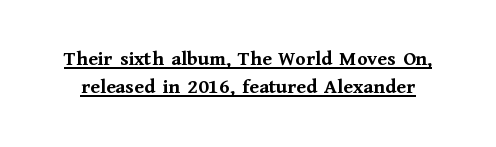
The image shows 21 px bold type, upright; set normal line spacing (1.33x), normal letter spacing, underlined.
